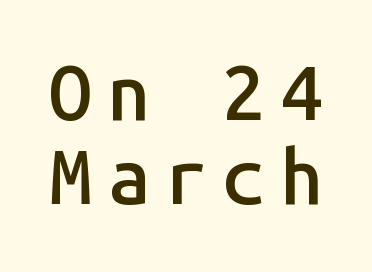
{"serif": "no", "italic": "no", "bold": "semi", "weight": "semibold", "width": "normal", "stroke_contrast": "low", "x_height": "medium", "monospaced": "yes", "underline": "no", "line_spacing": "tight", "line_spacing_ratio": 1.09, "glyph_px": 77}
